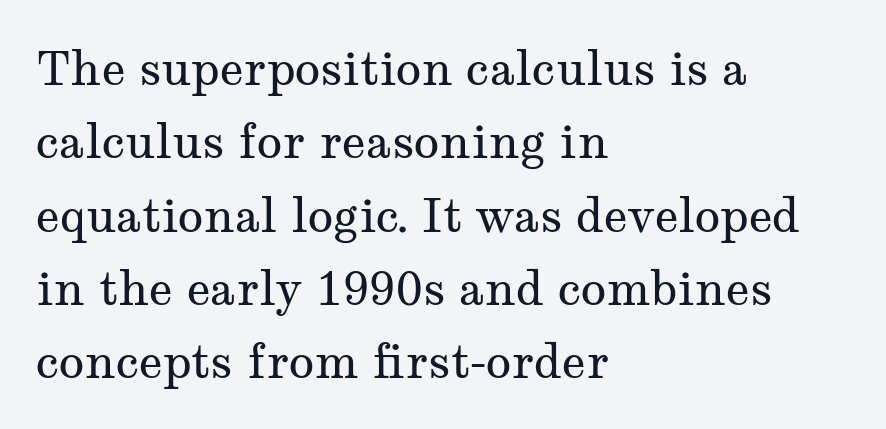
Layout note: lines flush left. The face used here is proportionally spaced, like ordinary book or web type. Nope, not italic — everything's standing straight. The strokes carry an ordinary text weight at most.
